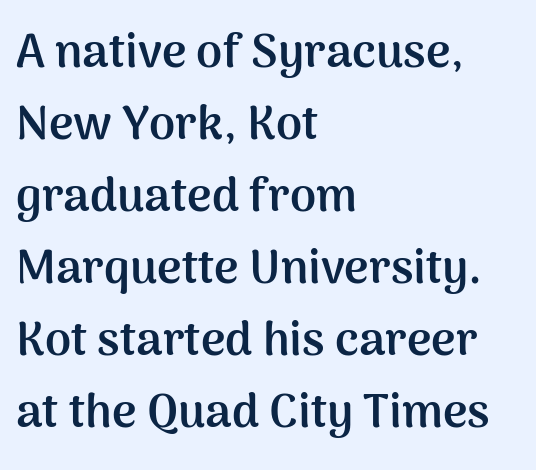
Q: Is the text bold? A: Yes.
Q: Is the text italic (slanted)? A: No, it is upright.
Q: Is the typeface a serif or a sans-serif typeface? A: Sans-serif.
Q: Is the text underlined? A: No.
Q: How is the paragraph aligned? A: Left-aligned.
Q: Is the spacing between letters normal or unusually wide? A: Normal.
Q: Is the spacing between lines tight, normal or loose? A: Normal.
Q: Width (condensed, normal, or wide)? A: Normal.
Q: Stroke contrast? A: Medium.
Q: x-height? A: Medium.
Q: Monospaced? A: No.
